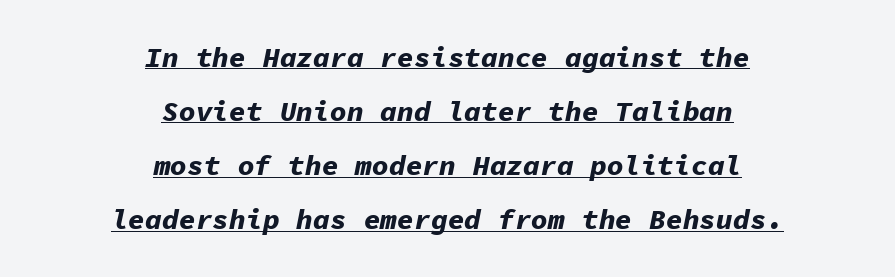
Is this a fixed-width face? Yes — each glyph sits in an identical cell. The passage shown leans; its letterforms are oblique. The type is set solid horizontally, with unmodified tracking. Reading down the block, each line starts at a different indent, mirrored at its end. The lines are spread far apart with generous leading.
